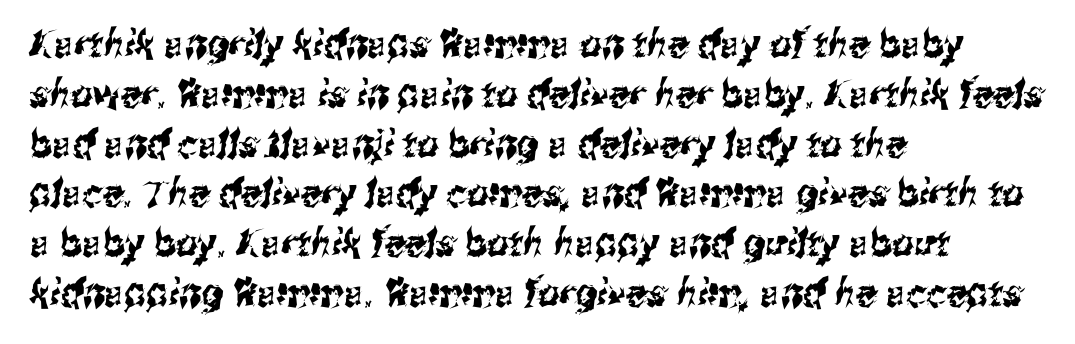
The letters sit at their default tracking, neither squeezed nor spread. Observe the absence of serifs on each vertical stroke in this sample. The lines in this sample share a left origin and differ only in where they stop. The space beneath each line is pristine and unruled. Looks like regular typesetting: each glyph gets only the width it needs. Successive baselines arrive at the customary interval.
